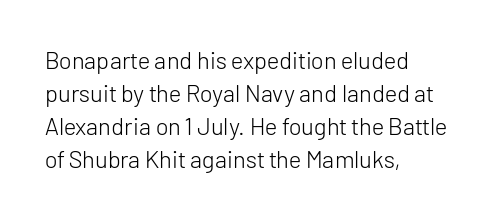
{"italic": "no", "bold": "no", "underline": "no", "align": "left", "line_spacing": "normal", "line_spacing_ratio": 1.38, "letter_spacing": "normal", "letter_spacing_em": 0.0, "glyph_px": 24}
